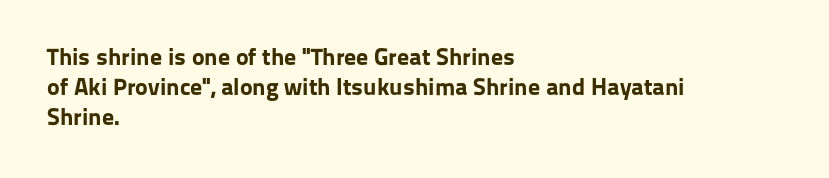
Every character sits straight up, as roman type does. This rendering uses left alignment, leaving the right contour irregular. Letters rest on an invisible, unmarked baseline. The passage shown has conventional tracking throughout. Pretty heavy lettering here — definitely bold.
